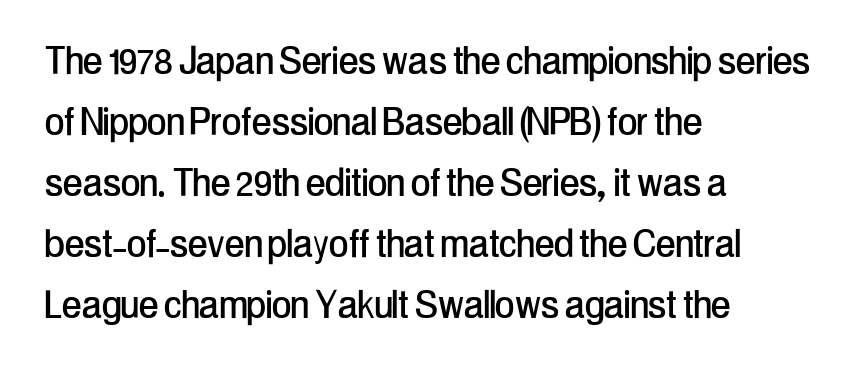
{"serif": "no", "italic": "no", "width": "condensed", "stroke_contrast": "low", "x_height": "medium", "monospaced": "no", "underline": "no", "align": "left", "line_spacing": "normal", "line_spacing_ratio": 1.3, "letter_spacing": "normal", "letter_spacing_em": 0.0, "glyph_px": 47}
